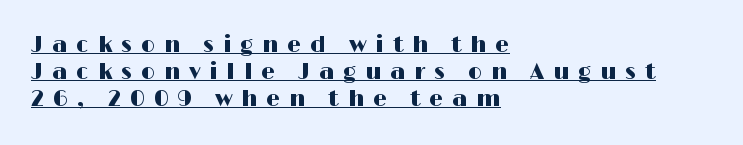
The image shows 22 px text type, upright; set left-aligned, line spacing 1.23x, unusually wide letter spacing (+0.41 em), underlined.
